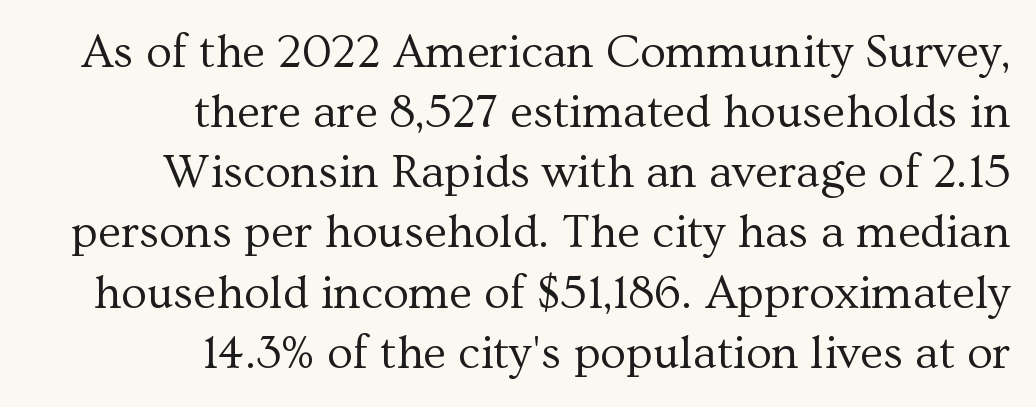
Q: Is the text bold? A: No.
Q: Is the text italic (slanted)? A: No, it is upright.
Q: Is the typeface a serif or a sans-serif typeface? A: Serif.
Q: Is the text underlined? A: No.
Q: How is the paragraph aligned? A: Right-aligned.
Q: Is the spacing between letters normal or unusually wide? A: Normal.
Q: Is the spacing between lines tight, normal or loose? A: Normal.
Q: Width (condensed, normal, or wide)? A: Normal.
Q: Stroke contrast? A: Medium.
Q: x-height? A: Medium.
Q: Monospaced? A: No.
